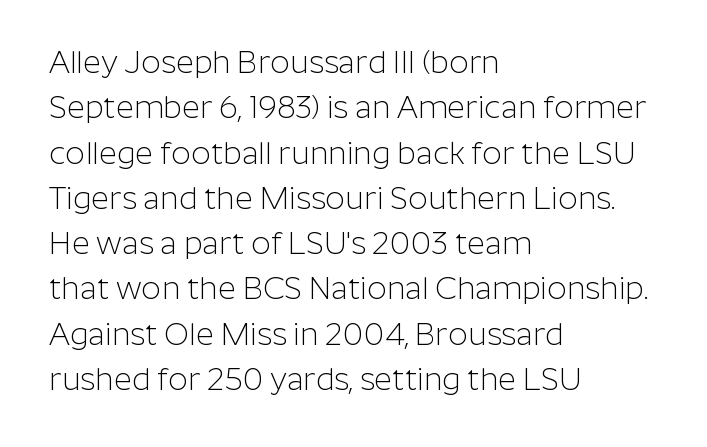
Q: Is the text bold? A: No.
Q: Is the text italic (slanted)? A: No, it is upright.
Q: Is the typeface a serif or a sans-serif typeface? A: Sans-serif.
Q: Is the text underlined? A: No.
Q: How is the paragraph aligned? A: Left-aligned.
Q: Is the spacing between letters normal or unusually wide? A: Normal.
Q: Is the spacing between lines tight, normal or loose? A: Normal.
Q: Width (condensed, normal, or wide)? A: Normal.
Q: Stroke contrast? A: Low.
Q: x-height? A: Medium.
Q: Monospaced? A: No.
